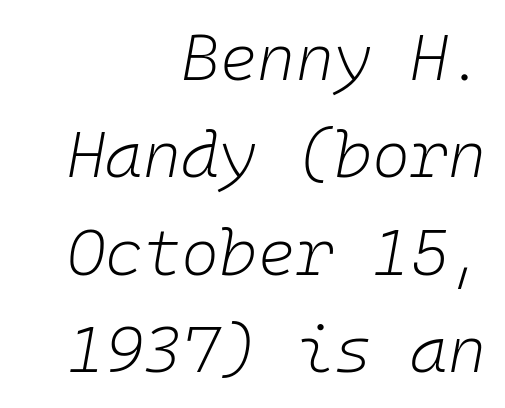
The image shows 65 px light type, italic (leaning right), monospaced; set right-aligned, normal line spacing (1.5x), normal letter spacing, not underlined; low stroke contrast and a medium x-height.
